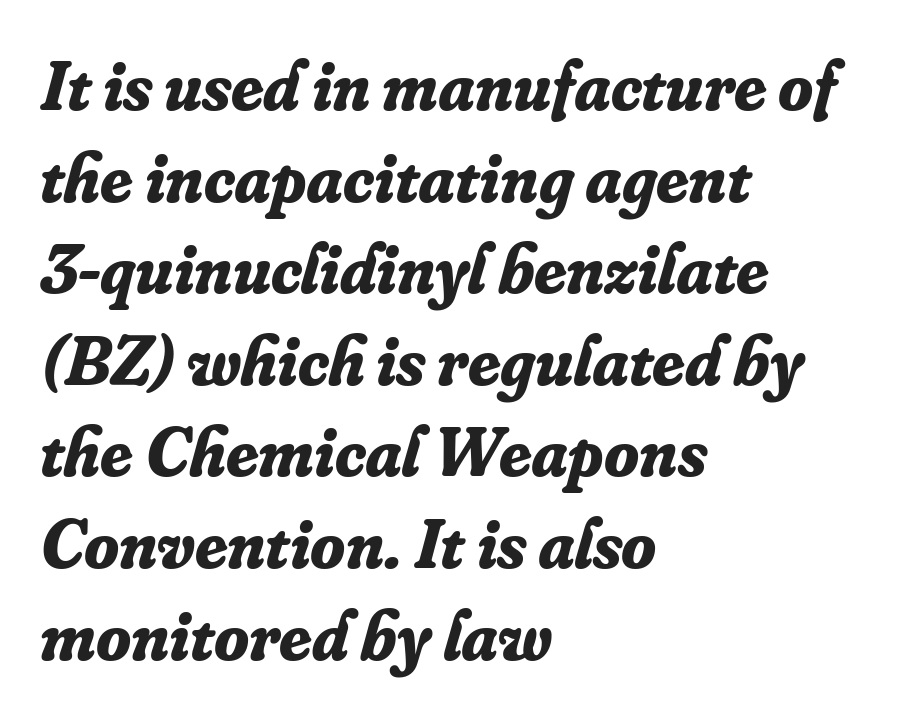
This is serif lettering, the kind often seen in printed books. In terms of leading, this rendering sits right in the middle. The words here are not underlined. Heavy-handed strokes throughout: this text is bold. The specimen reads as italic at a glance. Every row of glyphs begins at an identical x-position on the left.
